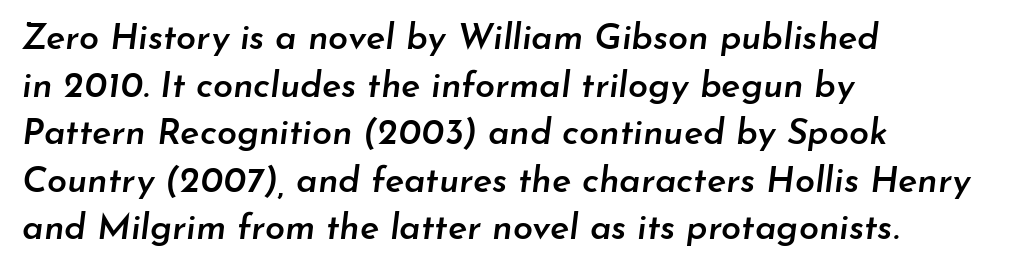
{"italic": "yes", "lean": "right", "slant_degrees": 7, "bold": "semi", "weight": "semibold", "width": "normal", "stroke_contrast": "low", "x_height": "small", "monospaced": "no", "underline": "no", "align": "left", "line_spacing": "normal", "line_spacing_ratio": 1.32, "letter_spacing": "normal", "letter_spacing_em": 0.0, "glyph_px": 36}
